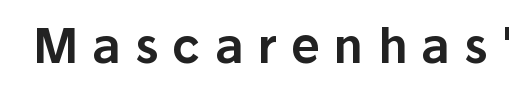
When letters stand straight like this, we call the style roman or upright. A bare baseline throughout the passage. The passage shown has open, widely tracked lettering throughout. Classification — sans serif. Note the varied advance widths — an 'i' is clearly narrower than an 'm'.
